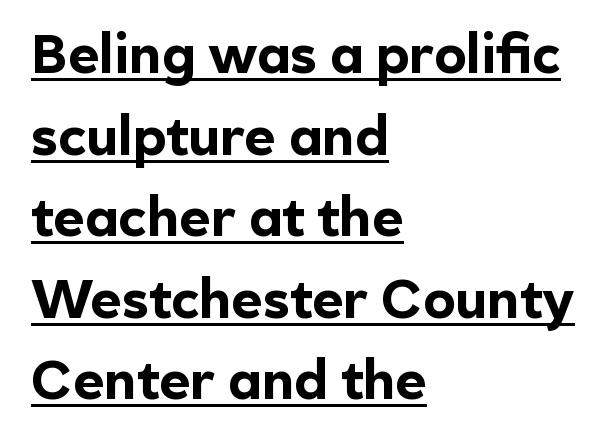
The image shows 54 px bold sans-serif type, upright; set left-aligned, normal line spacing (1.51x), normal letter spacing, underlined; a medium x-height.
